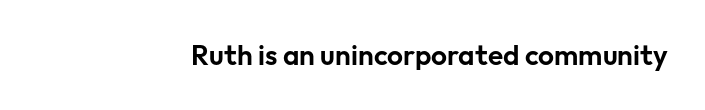
Tracking here is standard; glyphs follow each other at the usual distance. You can tell it's not italic because the verticals are truly vertical. Typographically, this falls in the sans-serif category. The letters advance in unequal steps, a hallmark of proportional type. No word sits above an underline.
